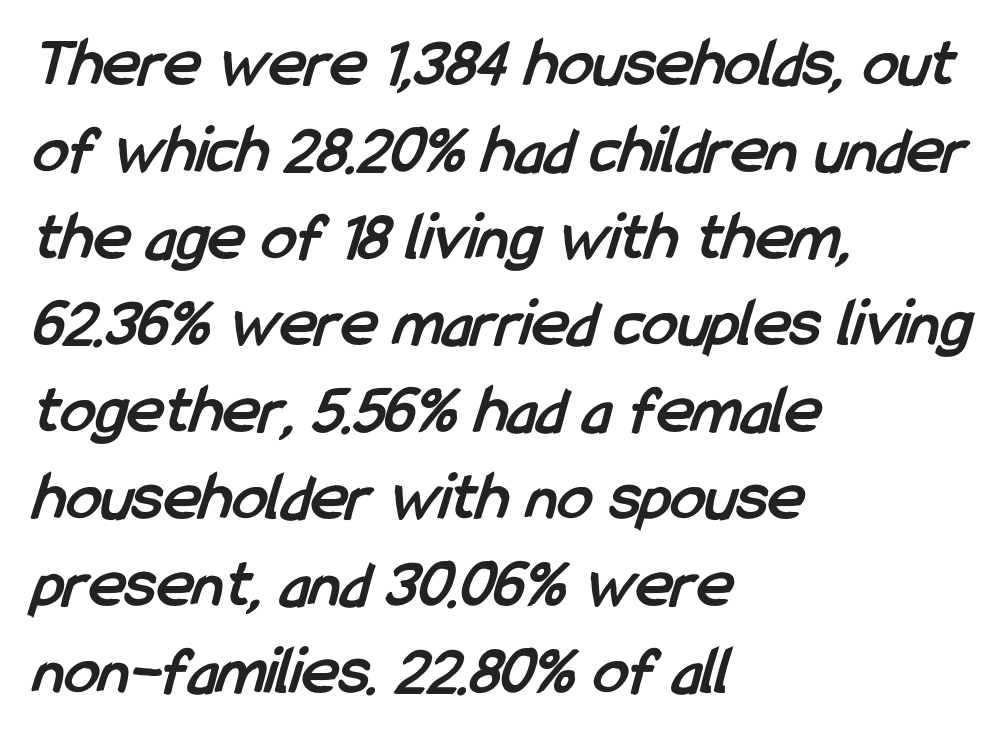
The image shows 70 px semibold, condensed sans-serif type; set left-aligned, line spacing 1.24x, normal letter spacing, not underlined; low stroke contrast and a medium x-height.
